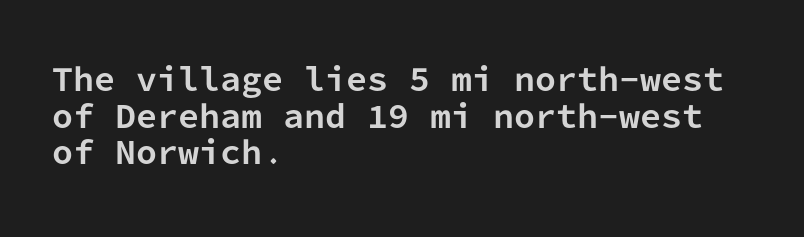
Letters rest on an invisible, unmarked baseline. Alignment: flush left. Heavy-handed strokes throughout: this text is bold. Honestly, the letter spacing is just normal — you wouldn't notice it. A typesetter would call this monospace, since all characters share one set width. Ordinary non-slanted type is in use.
